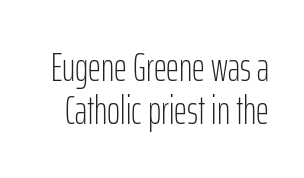
Q: Is the text bold? A: No.
Q: Is the text italic (slanted)? A: No, it is upright.
Q: Is the typeface a serif or a sans-serif typeface? A: Sans-serif.
Q: Is the text underlined? A: No.
Q: Is the spacing between letters normal or unusually wide? A: Normal.
Q: Is the spacing between lines tight, normal or loose? A: Tight.
Q: Width (condensed, normal, or wide)? A: Condensed.
Q: Stroke contrast? A: Low.
Q: x-height? A: Medium.
Q: Monospaced? A: No.
